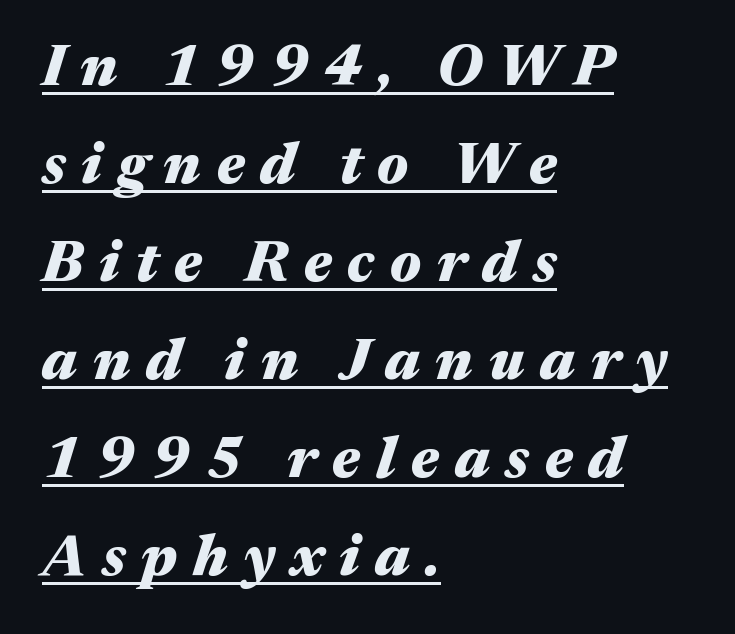
The image shows 58 px heavy, wide type, italic (leaning right); set left-aligned, normal line spacing (1.69x), unusually wide letter spacing (+0.27 em), underlined; medium stroke contrast and a medium x-height.
